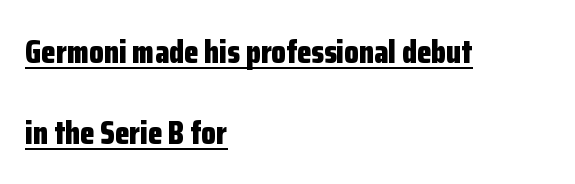
Q: Is the text bold? A: Yes.
Q: Is the text italic (slanted)? A: No, it is upright.
Q: Is the typeface a serif or a sans-serif typeface? A: Sans-serif.
Q: Is the text underlined? A: Yes.
Q: How is the paragraph aligned? A: Left-aligned.
Q: Is the spacing between letters normal or unusually wide? A: Normal.
Q: Is the spacing between lines tight, normal or loose? A: Loose.
Q: Width (condensed, normal, or wide)? A: Condensed.
Q: Stroke contrast? A: Low.
Q: x-height? A: Medium.
Q: Monospaced? A: No.
